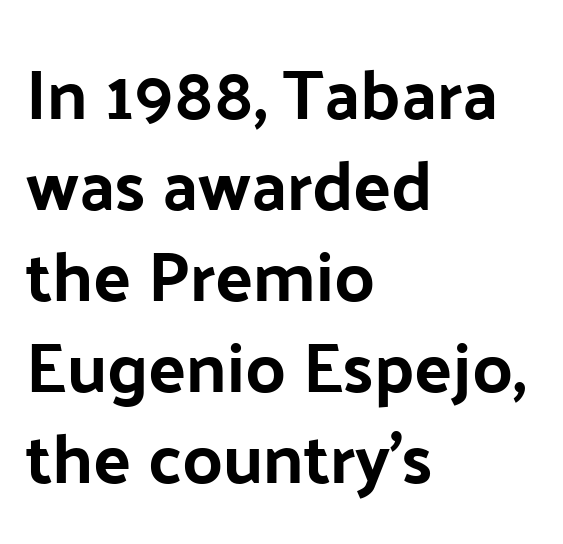
Q: Is the text italic (slanted)? A: No, it is upright.
Q: Is the typeface a serif or a sans-serif typeface? A: Sans-serif.
Q: Is the text underlined? A: No.
Q: How is the paragraph aligned? A: Left-aligned.
Q: Is the spacing between letters normal or unusually wide? A: Normal.
Q: Is the spacing between lines tight, normal or loose? A: Normal.
Q: Width (condensed, normal, or wide)? A: Normal.
Q: Stroke contrast? A: Low.
Q: x-height? A: Medium.
Q: Monospaced? A: No.
